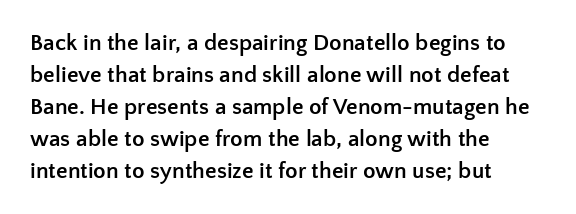
The image shows 23 px bold type, upright; set left-aligned, normal line spacing (1.39x), normal letter spacing, not underlined.
